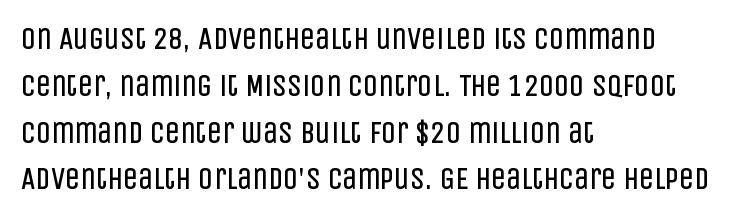
{"serif": "no", "italic": "no", "bold": "no", "weight": "regular", "width": "condensed", "stroke_contrast": "low", "x_height": "large", "monospaced": "no", "underline": "no", "align": "left", "line_spacing": "normal", "line_spacing_ratio": 1.56, "letter_spacing": "normal", "letter_spacing_em": 0.0, "glyph_px": 30}
